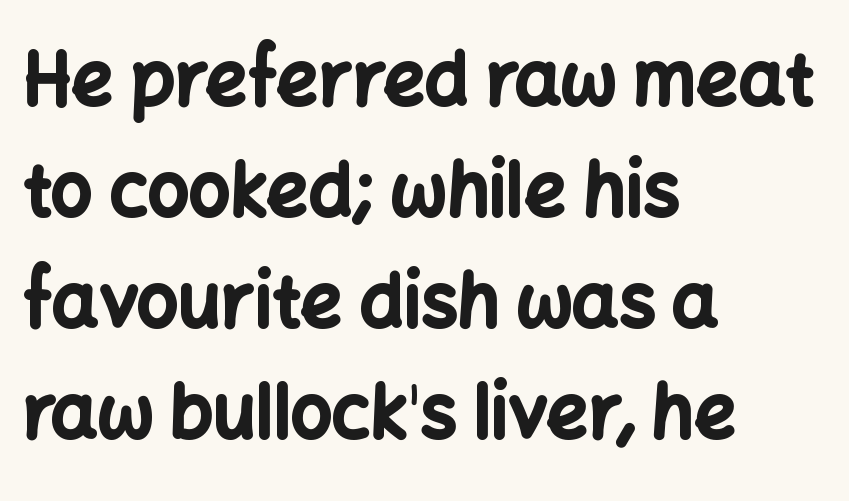
Q: Is the text bold? A: Yes.
Q: Is the text italic (slanted)? A: No, it is upright.
Q: Is the typeface a serif or a sans-serif typeface? A: Sans-serif.
Q: Is the text underlined? A: No.
Q: How is the paragraph aligned? A: Left-aligned.
Q: Is the spacing between letters normal or unusually wide? A: Normal.
Q: Is the spacing between lines tight, normal or loose? A: Normal.
Q: Width (condensed, normal, or wide)? A: Normal.
Q: Stroke contrast? A: Low.
Q: x-height? A: Medium.
Q: Monospaced? A: No.
